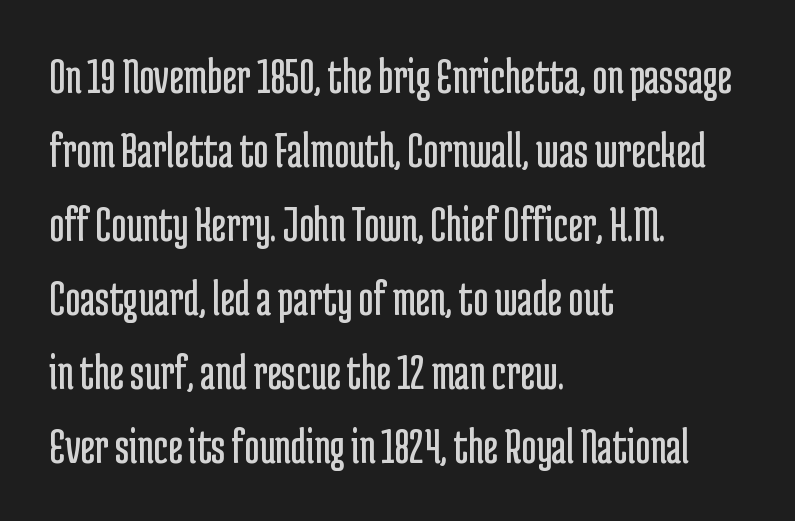
Q: Is the text bold? A: No.
Q: Is the text italic (slanted)? A: No, it is upright.
Q: Is the typeface a serif or a sans-serif typeface? A: Sans-serif.
Q: Is the text underlined? A: No.
Q: How is the paragraph aligned? A: Left-aligned.
Q: Is the spacing between letters normal or unusually wide? A: Normal.
Q: Is the spacing between lines tight, normal or loose? A: Normal.
Q: Width (condensed, normal, or wide)? A: Condensed.
Q: Stroke contrast? A: Low.
Q: x-height? A: Medium.
Q: Monospaced? A: No.
